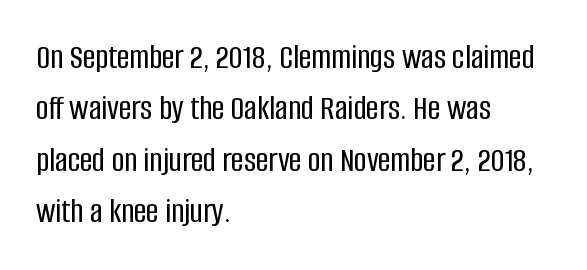
Q: Is the text italic (slanted)? A: No, it is upright.
Q: Is the typeface a serif or a sans-serif typeface? A: Sans-serif.
Q: Is the text underlined? A: No.
Q: How is the paragraph aligned? A: Left-aligned.
Q: Is the spacing between letters normal or unusually wide? A: Normal.
Q: Is the spacing between lines tight, normal or loose? A: Normal.
Q: Width (condensed, normal, or wide)? A: Condensed.
Q: Stroke contrast? A: Low.
Q: x-height? A: Large.
Q: Monospaced? A: No.
